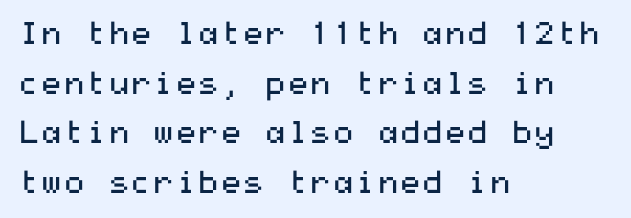
{"serif": "no", "italic": "no", "bold": "no", "weight": "regular", "width": "wide", "stroke_contrast": "medium", "x_height": "medium", "underline": "no", "align": "left", "line_spacing": "normal", "line_spacing_ratio": 1.55, "letter_spacing": "normal", "letter_spacing_em": 0.0, "glyph_px": 32}
